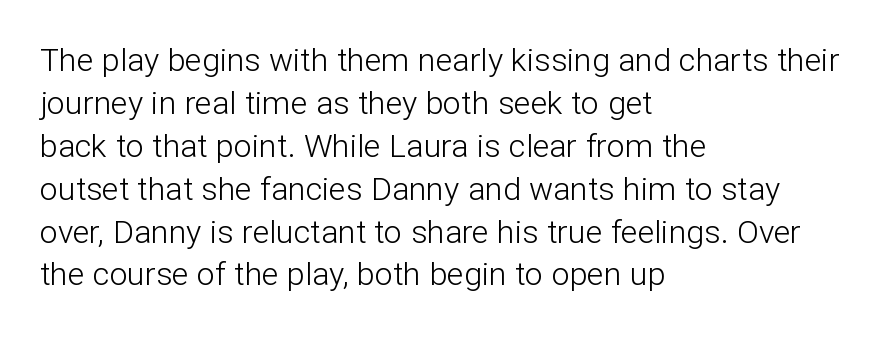
Q: Is the text bold? A: No.
Q: Is the text italic (slanted)? A: No, it is upright.
Q: Is the typeface a serif or a sans-serif typeface? A: Sans-serif.
Q: Is the text underlined? A: No.
Q: How is the paragraph aligned? A: Left-aligned.
Q: Is the spacing between letters normal or unusually wide? A: Normal.
Q: Is the spacing between lines tight, normal or loose? A: Normal.
Q: Width (condensed, normal, or wide)? A: Normal.
Q: Stroke contrast? A: Low.
Q: x-height? A: Medium.
Q: Monospaced? A: No.
